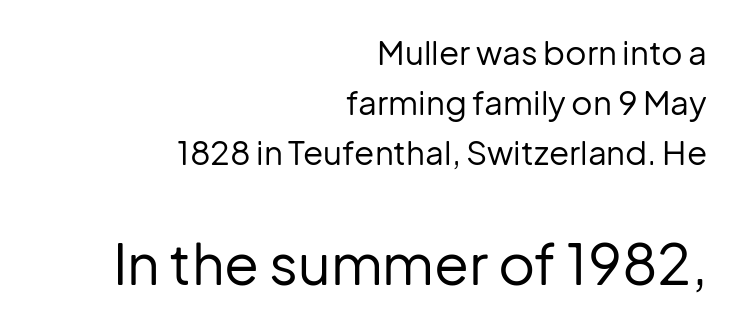
Q: Is the text bold? A: No.
Q: Is the text italic (slanted)? A: No, it is upright.
Q: Is the typeface a serif or a sans-serif typeface? A: Sans-serif.
Q: Is the text underlined? A: No.
Q: How is the paragraph aligned? A: Right-aligned.
Q: Is the spacing between letters normal or unusually wide? A: Normal.
Q: Is the spacing between lines tight, normal or loose? A: Normal.
Q: Which block of text is set in a larger size, the first (top) or the second (bottom)? A: The second (bottom) one.
Q: Width (condensed, normal, or wide)? A: Normal.
Q: Stroke contrast? A: Low.
Q: x-height? A: Medium.
Q: Monospaced? A: No.
